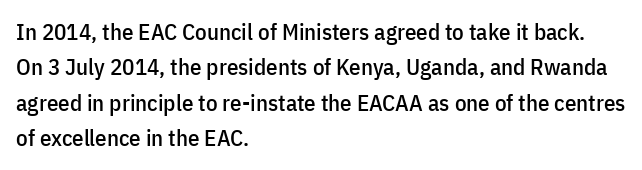
Q: Is the text italic (slanted)? A: No, it is upright.
Q: Is the text underlined? A: No.
Q: How is the paragraph aligned? A: Left-aligned.
Q: Is the spacing between letters normal or unusually wide? A: Normal.
Q: Is the spacing between lines tight, normal or loose? A: Normal.
